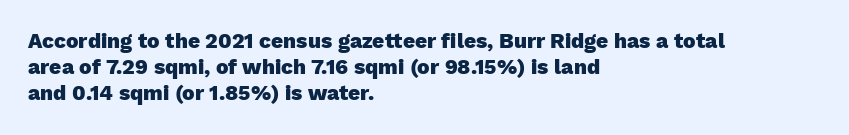
Does the weight exceed regular? Yes, all the way to bold. A typesetter would mark this as roman, not italic. The glyphs are unaccompanied by any horizontal stroke below them. Interline gaps are of average width in this sample. The horizontal fit of the characters is conventional and even.
